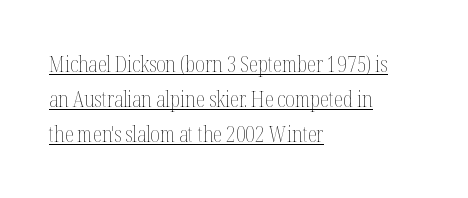
Regular leading. The typography opts for an upright posture over an oblique one. Short note: letters normally spaced. The typesetter chose a ragged-right arrangement here.
